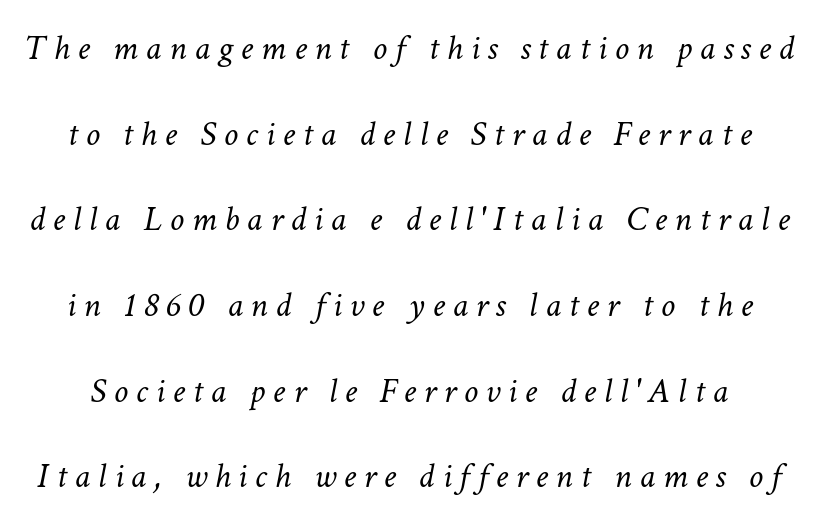
Honestly, there is no underline to notice here at all. Posture: slanted. The rendering inserts visible extra space after every character. The letterforms sit at book weight or below. The rendering uses a large line-height, opening up the rows.
